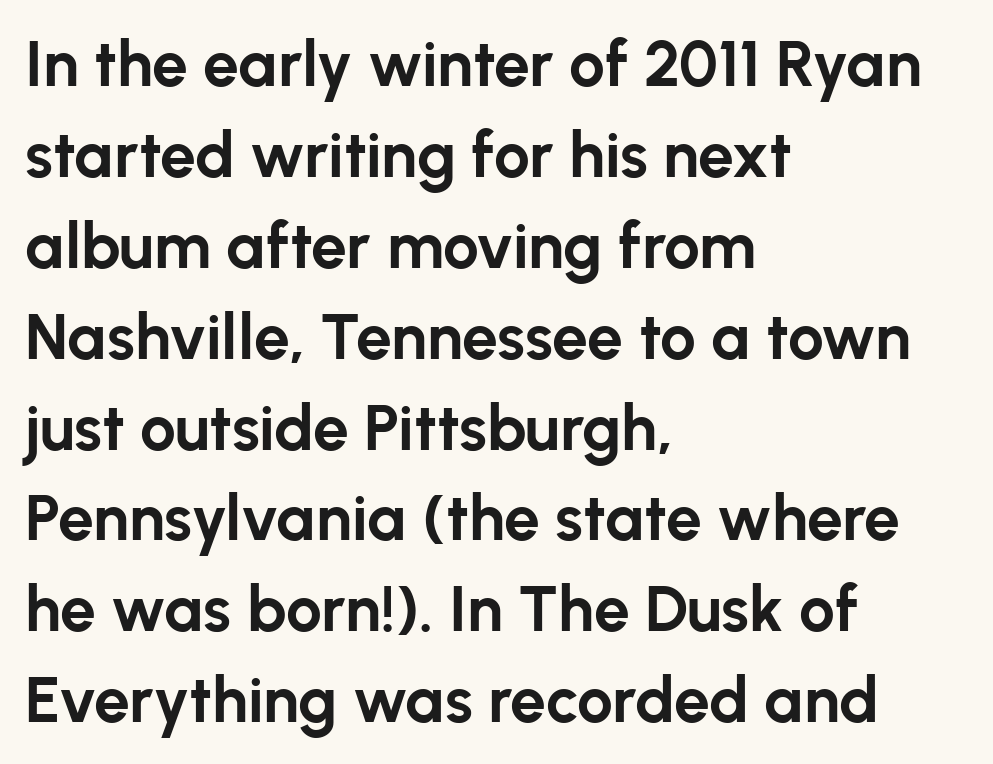
The image shows 64 px bold sans-serif type, upright; set left-aligned, normal line spacing (1.42x), normal letter spacing, not underlined; low stroke contrast and a medium x-height.
